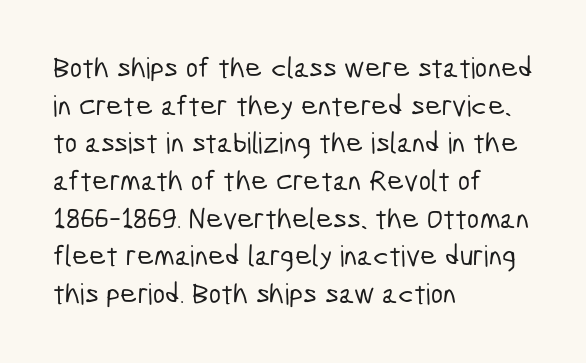
{"serif": "no", "width": "condensed", "stroke_contrast": "low", "x_height": "medium", "monospaced": "no", "underline": "no", "align": "left", "line_spacing": "normal", "line_spacing_ratio": 1.3, "letter_spacing": "normal", "letter_spacing_em": 0.0, "glyph_px": 29}
